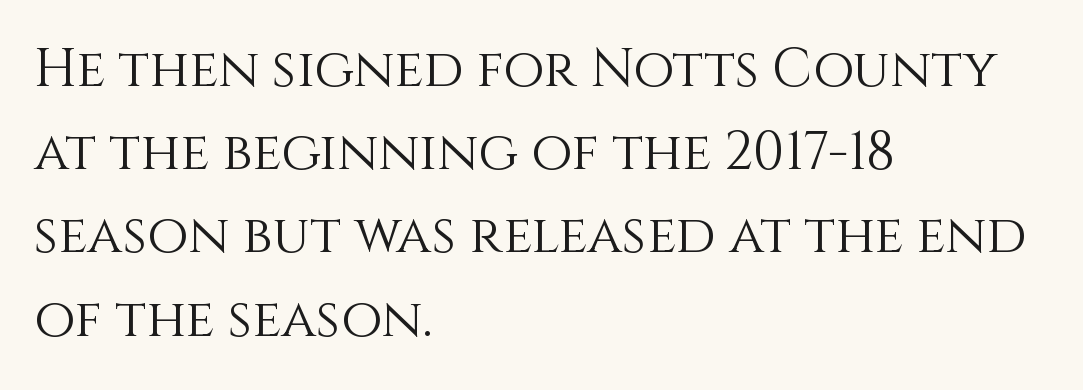
The image shows 53 px light type, upright; set left-aligned, normal line spacing (1.57x), normal letter spacing, not underlined; medium stroke contrast and a large x-height.
